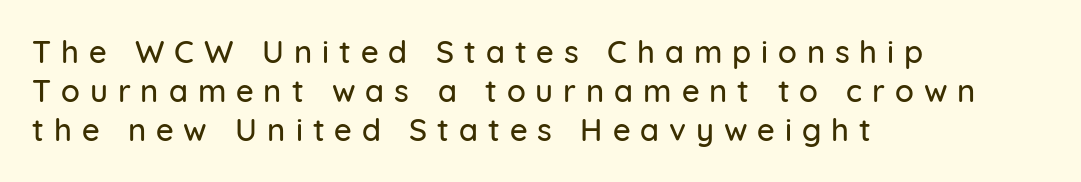
The image shows 31 px sans-serif type, upright; set left-aligned, normal line spacing (1.26x), unusually wide letter spacing (+0.32 em), not underlined; low stroke contrast and a medium x-height.
